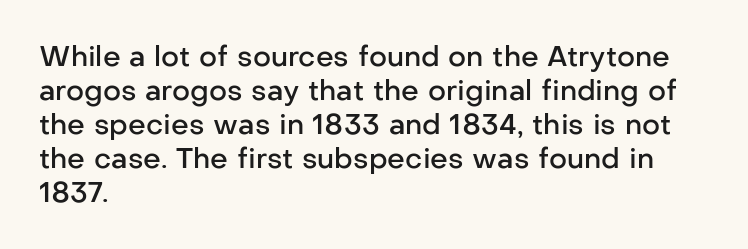
{"serif": "no", "italic": "no", "bold": "semi", "weight": "semibold", "width": "normal", "stroke_contrast": "low", "x_height": "medium", "monospaced": "no", "underline": "no", "align": "left", "line_spacing_ratio": 1.21, "letter_spacing": "normal", "letter_spacing_em": 0.0, "glyph_px": 28}
